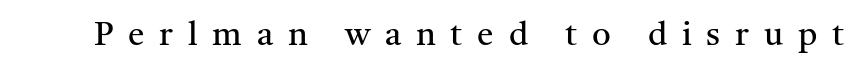
The passage shown is typeset with a serif family. The tracking jumps out immediately: characters are airy and widely separated. The strokes are not fattened; the text isn't bold. Designer's note — italics off, roman on. Each letter keeps its own natural width here, so spacing adapts to shape. Glance below the letters and you will spot only blank space.
